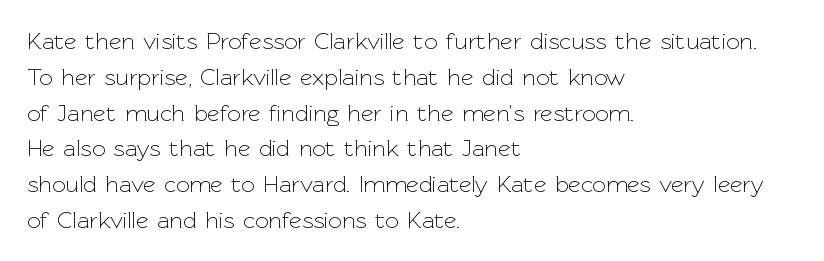
Q: Is the text bold? A: No.
Q: Is the text italic (slanted)? A: No, it is upright.
Q: Is the text underlined? A: No.
Q: How is the paragraph aligned? A: Left-aligned.
Q: Is the spacing between letters normal or unusually wide? A: Normal.
Q: Is the spacing between lines tight, normal or loose? A: Normal.
